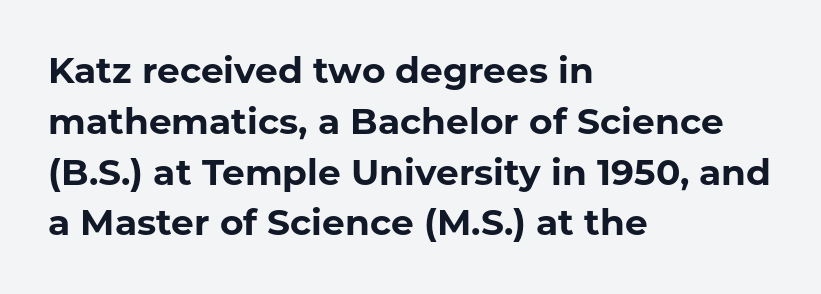
The image shows 36 px bold sans-serif type, upright; set left-aligned, normal line spacing (1.41x), normal letter spacing, not underlined; low stroke contrast and a medium x-height.
